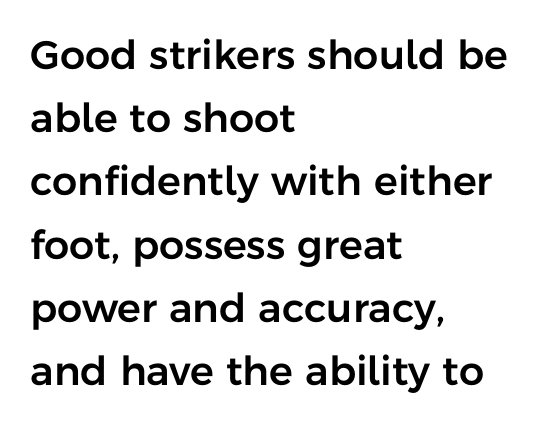
Vertically, the passage feels balanced, rows spaced as you'd expect. Ordinary non-slanted type is in use. Nobody drew a line under any word here. The rendering keeps characters at their native spacing. Line beginnings align vertically; line endings do not.
